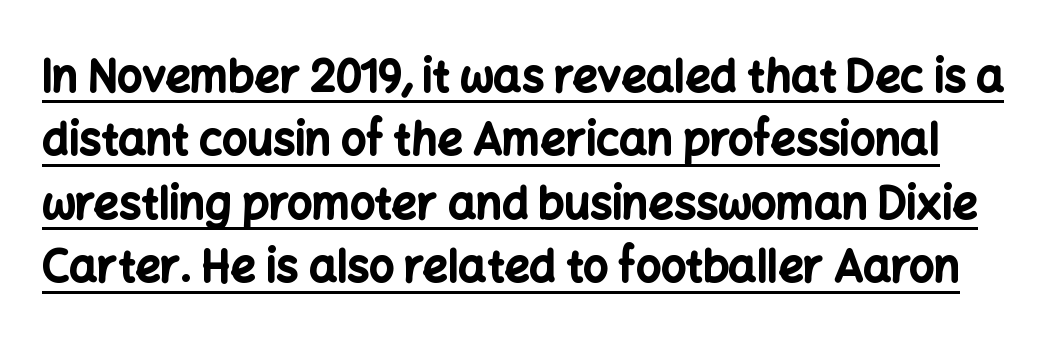
The image shows 44 px bold sans-serif type, upright; set normal line spacing (1.44x), normal letter spacing, underlined; low stroke contrast and a medium x-height.
